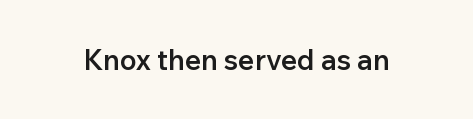
The image shows 28 px semibold sans-serif type, upright; set normal letter spacing, not underlined; low stroke contrast and a medium x-height.
